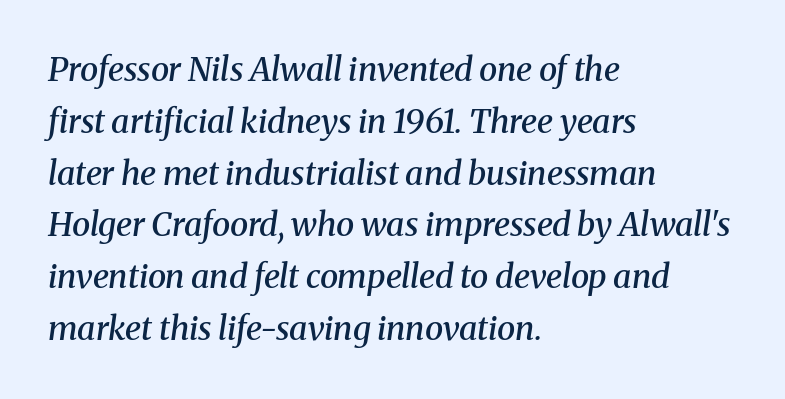
The image shows 33 px semibold serif type, italic (leaning right); set left-aligned, normal line spacing (1.57x), normal letter spacing, not underlined; medium stroke contrast and a medium x-height.
